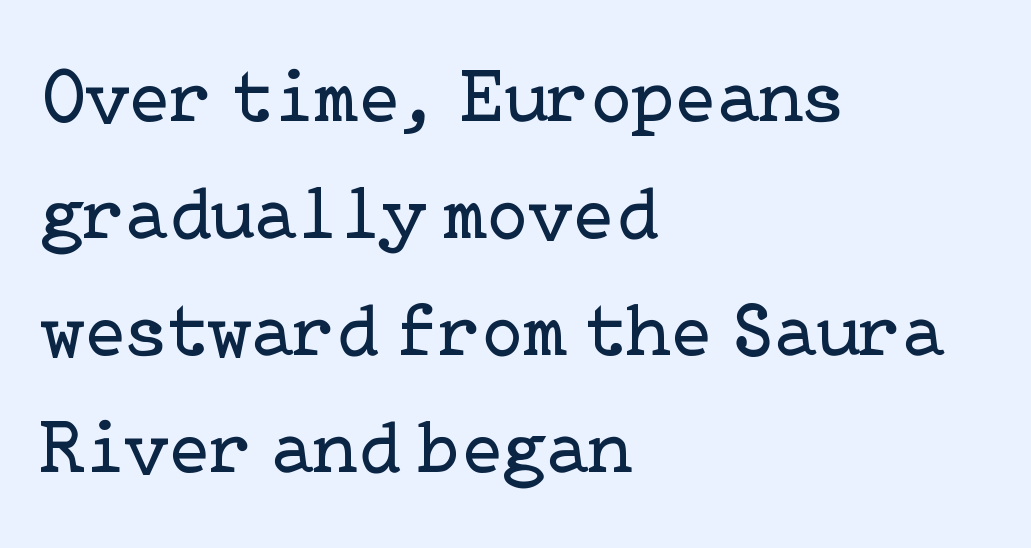
{"serif": "yes", "italic": "no", "bold": "no", "weight": "regular", "width": "normal", "stroke_contrast": "low", "x_height": "medium", "underline": "no", "align": "left", "line_spacing": "normal", "line_spacing_ratio": 1.54, "letter_spacing": "normal", "letter_spacing_em": 0.0, "glyph_px": 76}
